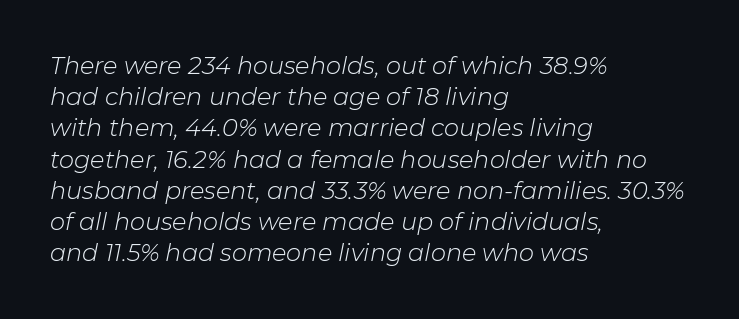
The image shows 24 px text type, italic (leaning right); set left-aligned, normal line spacing (1.3x), normal letter spacing, not underlined.
